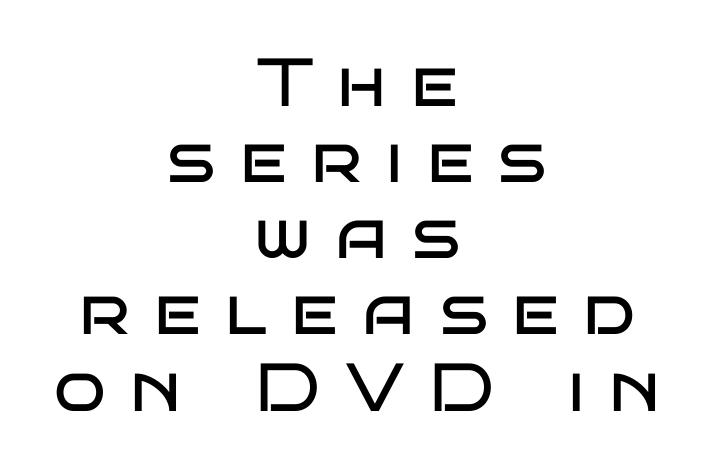
Regarding serifs, this sample does without them. The vertical gap from one line to the next is small. Is this a fixed-width face? No — the glyphs have proportional, varying widths. The axis of the letterforms is exactly vertical.
